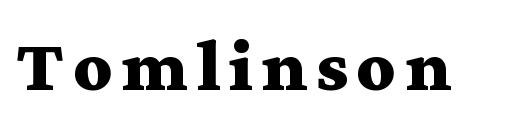
{"serif": "yes", "italic": "no", "bold": "yes", "weight": "bold", "width": "wide", "stroke_contrast": "medium", "x_height": "medium", "monospaced": "no", "underline": "no", "glyph_px": 75}
